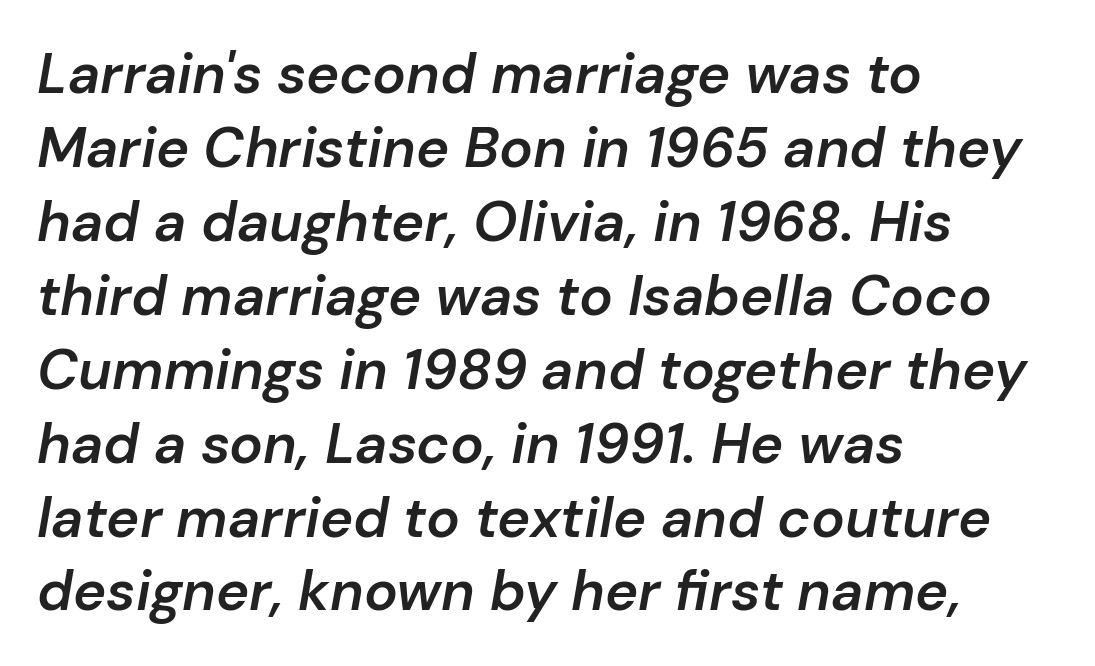
The face used here has a pronounced slope to its letters. How would I describe the line gaps? Plain and ordinary. These lines stack with their left ends in a neat column. This sample uses plain, unmodified letter spacing. Semibold letterforms, between regular and bold. The space directly below the letters is spotless.
